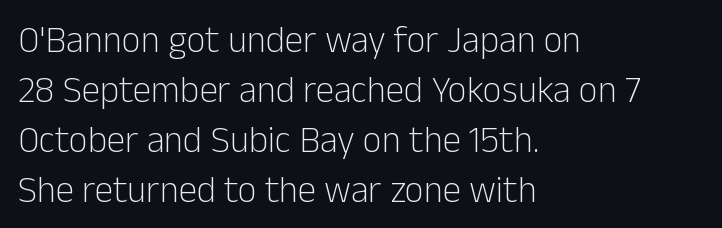
{"serif": "no", "italic": "no", "bold": "no", "weight": "light", "width": "normal", "stroke_contrast": "low", "x_height": "medium", "monospaced": "no", "underline": "no", "align": "left", "line_spacing": "normal", "line_spacing_ratio": 1.35, "letter_spacing": "normal", "letter_spacing_em": 0.0, "glyph_px": 37}
